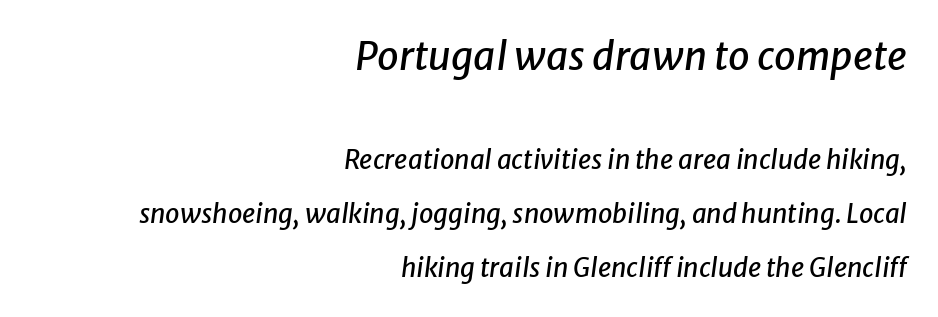
{"italic": "yes", "lean": "right", "slant_degrees": 8, "width": "normal", "stroke_contrast": "low", "x_height": "medium", "monospaced": "no", "underline": "no", "align": "right", "line_spacing": "loose", "line_spacing_ratio": 2.08, "letter_spacing": "normal", "letter_spacing_em": 0.0, "larger_block": "first", "size_ratio": 1.5, "glyph_px": 39}
